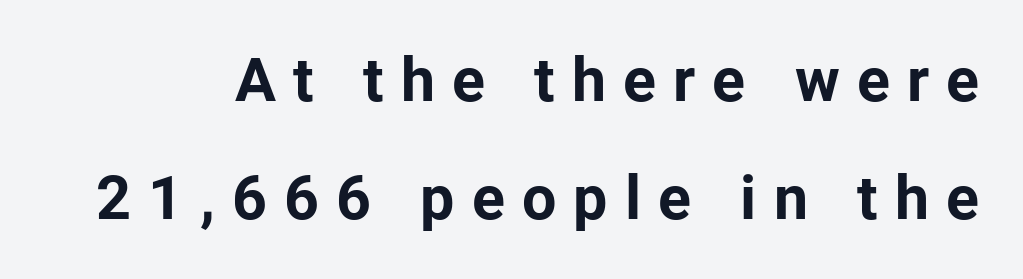
Q: Is the text bold? A: Yes.
Q: Is the text italic (slanted)? A: No, it is upright.
Q: Is the typeface a serif or a sans-serif typeface? A: Sans-serif.
Q: Is the text underlined? A: No.
Q: Is the spacing between letters normal or unusually wide? A: Unusually wide.
Q: Is the spacing between lines tight, normal or loose? A: Loose.
Q: Width (condensed, normal, or wide)? A: Normal.
Q: Stroke contrast? A: Low.
Q: x-height? A: Medium.
Q: Monospaced? A: No.
